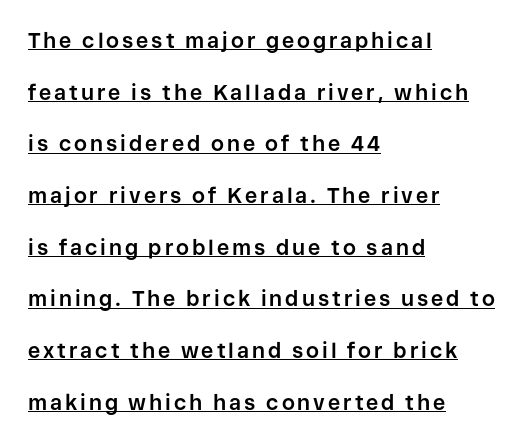
{"italic": "no", "bold": "yes", "underline": "yes", "align": "left", "line_spacing": "loose", "line_spacing_ratio": 2.46, "glyph_px": 21}
